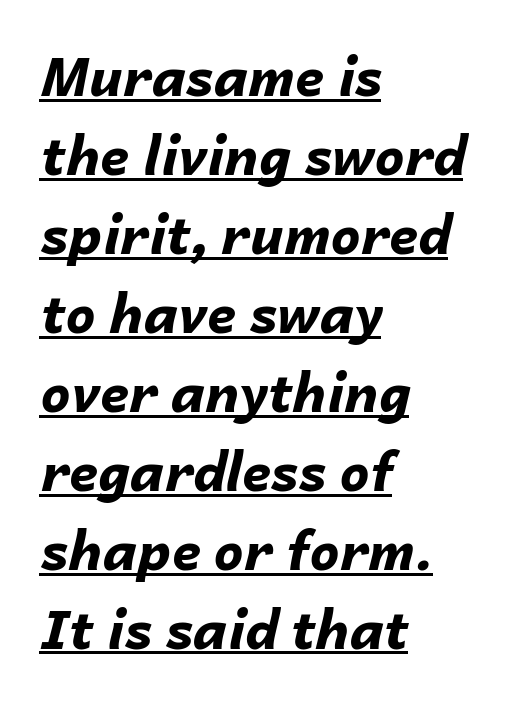
Q: Is the text bold? A: Yes.
Q: Is the text italic (slanted)? A: Yes, it leans right by about 14 degrees.
Q: Is the text underlined? A: Yes.
Q: How is the paragraph aligned? A: Left-aligned.
Q: Is the spacing between letters normal or unusually wide? A: Normal.
Q: Is the spacing between lines tight, normal or loose? A: Normal.
Q: Width (condensed, normal, or wide)? A: Normal.
Q: Stroke contrast? A: Low.
Q: x-height? A: Medium.
Q: Monospaced? A: No.
